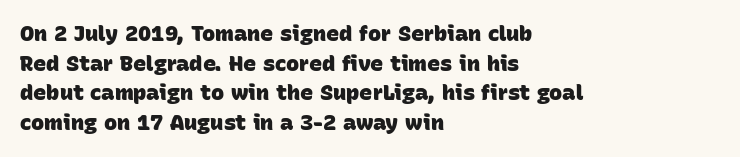
Q: Is the text bold? A: Yes.
Q: Is the text underlined? A: No.
Q: How is the paragraph aligned? A: Left-aligned.
Q: Is the spacing between letters normal or unusually wide? A: Normal.
Q: Is the spacing between lines tight, normal or loose? A: Normal.
